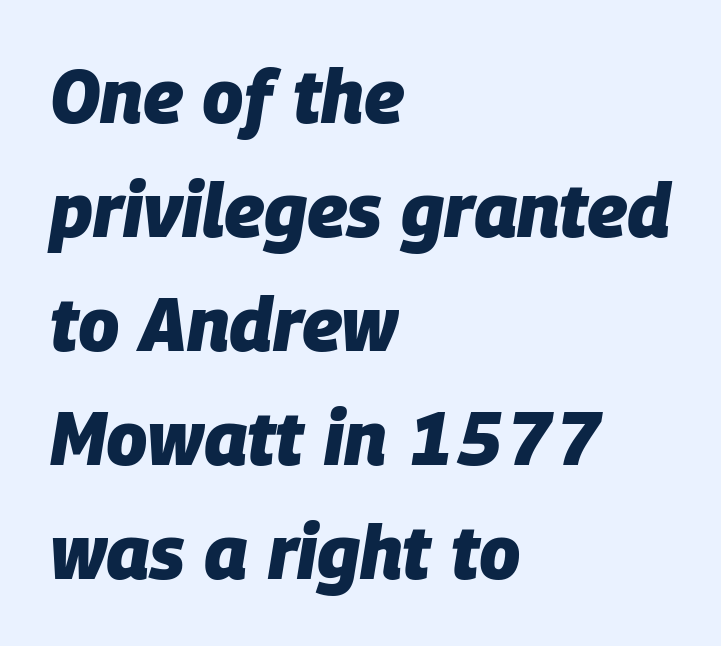
Q: Is the text bold? A: Yes.
Q: Is the text italic (slanted)? A: Yes, it leans right by about 9 degrees.
Q: Is the text underlined? A: No.
Q: How is the paragraph aligned? A: Left-aligned.
Q: Is the spacing between letters normal or unusually wide? A: Normal.
Q: Is the spacing between lines tight, normal or loose? A: Normal.
Q: Width (condensed, normal, or wide)? A: Normal.
Q: Stroke contrast? A: Low.
Q: x-height? A: Large.
Q: Monospaced? A: No.
